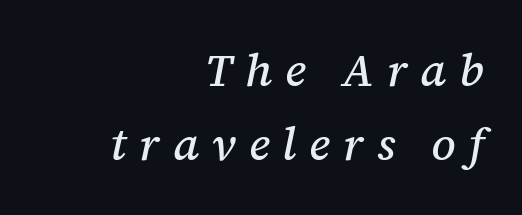
{"serif": "yes", "italic": "yes", "lean": "right", "slant_degrees": 12, "width": "normal", "stroke_contrast": "medium", "x_height": "medium", "monospaced": "no", "underline": "no", "align": "right", "line_spacing": "normal", "line_spacing_ratio": 1.61, "letter_spacing": "wide", "letter_spacing_em": 0.28, "glyph_px": 46}
